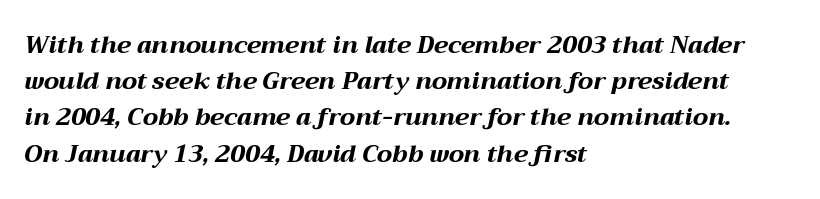
The image shows 24 px bold type, italic (leaning right); set left-aligned, normal line spacing (1.51x), normal letter spacing, not underlined.
